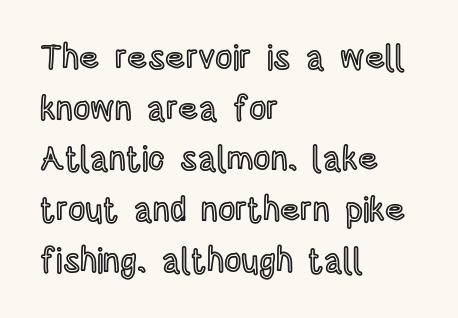
Q: Is the text italic (slanted)? A: No, it is upright.
Q: Is the text underlined? A: No.
Q: How is the paragraph aligned? A: Left-aligned.
Q: Is the spacing between letters normal or unusually wide? A: Normal.
Q: Is the spacing between lines tight, normal or loose? A: Normal.
Q: Width (condensed, normal, or wide)? A: Condensed.
Q: x-height? A: Large.
Q: Monospaced? A: No.
